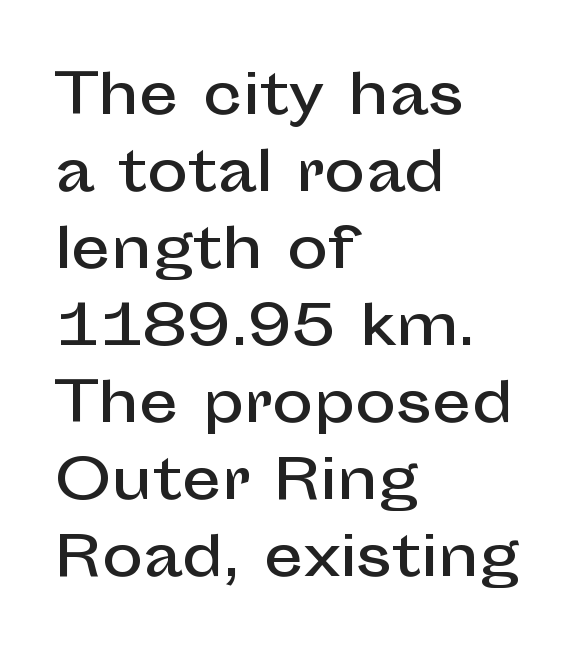
What's the leading like? Ordinary, nothing unusual. The letters advance in unequal steps, a hallmark of proportional type. The characters display no serif detailing; their extremities are plain. It's the straight-up-and-down kind of type. Glance below the letters and you will spot only blank space.
